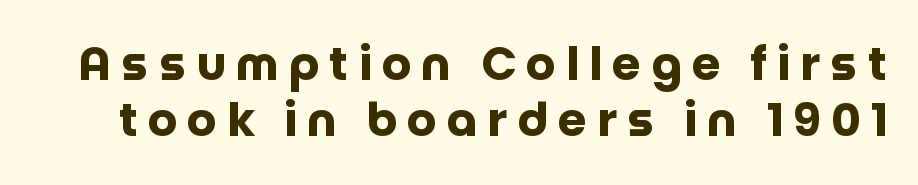
{"serif": "no", "italic": "no", "bold": "yes", "weight": "heavy", "width": "normal", "stroke_contrast": "low", "x_height": "large", "monospaced": "no", "underline": "no", "line_spacing_ratio": 1.22, "letter_spacing": "wide", "letter_spacing_em": 0.22, "glyph_px": 46}
